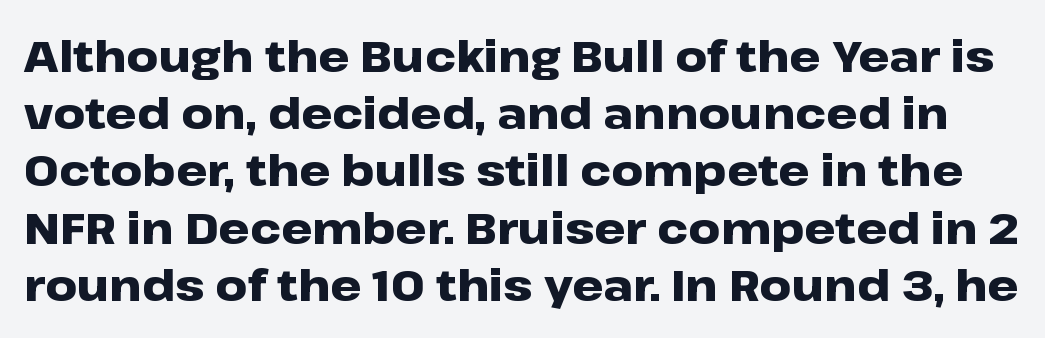
The image shows 44 px heavy, wide sans-serif type, upright; set normal line spacing (1.3x), normal letter spacing, not underlined; low stroke contrast and a medium x-height.
